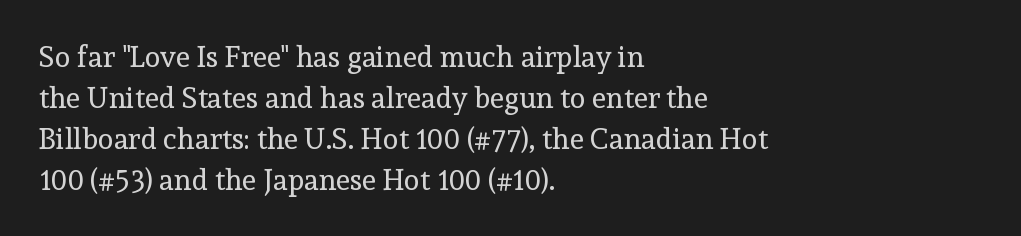
{"serif": "yes", "italic": "no", "bold": "no", "weight": "regular", "width": "normal", "x_height": "medium", "monospaced": "no", "underline": "no", "align": "left", "line_spacing": "normal", "line_spacing_ratio": 1.41, "letter_spacing": "normal", "letter_spacing_em": 0.0, "glyph_px": 29}
